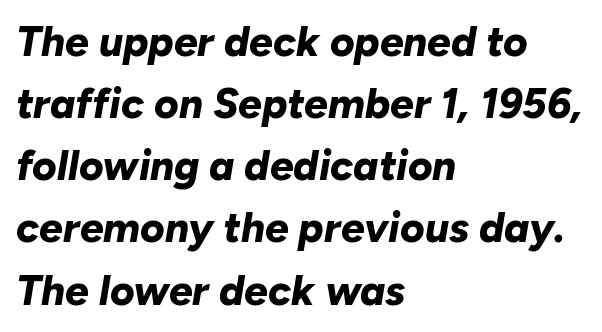
Q: Is the text bold? A: Yes.
Q: Is the text italic (slanted)? A: Yes, it leans right by about 10 degrees.
Q: Is the text underlined? A: No.
Q: How is the paragraph aligned? A: Left-aligned.
Q: Is the spacing between letters normal or unusually wide? A: Normal.
Q: Is the spacing between lines tight, normal or loose? A: Normal.
Q: Width (condensed, normal, or wide)? A: Normal.
Q: Stroke contrast? A: Low.
Q: x-height? A: Medium.
Q: Monospaced? A: No.
